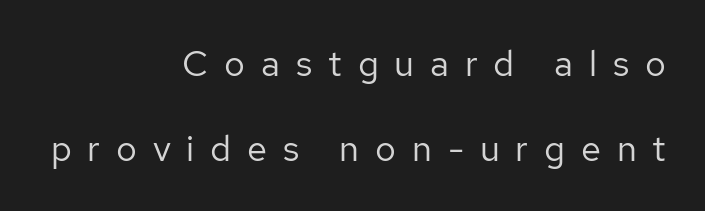
This sample uses a sans-serif face. The letters look calm and open, with moderate or lighter stems. Upright lettering throughout. Here the glyphs are tracked loosely, breaking word shapes into spaced letters. The rendering uses natural spacing where letterforms have individual widths. Line spacing here is loose.
